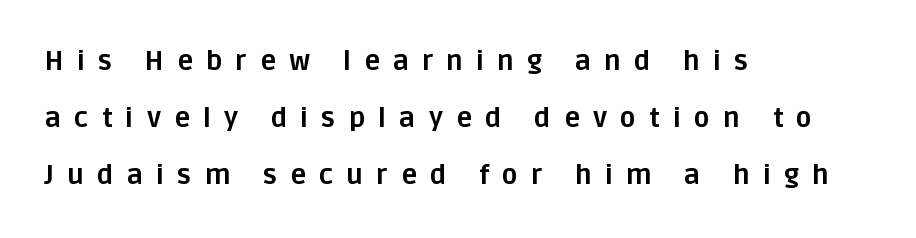
{"italic": "no", "bold": "yes", "underline": "no", "align": "left", "line_spacing": "loose", "line_spacing_ratio": 2.12, "letter_spacing": "wide", "letter_spacing_em": 0.48, "glyph_px": 27}
